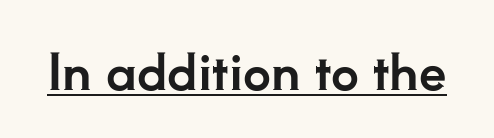
Q: Is the text italic (slanted)? A: No, it is upright.
Q: Is the typeface a serif or a sans-serif typeface? A: Serif.
Q: Is the text underlined? A: Yes.
Q: Is the spacing between letters normal or unusually wide? A: Normal.
Q: Width (condensed, normal, or wide)? A: Normal.
Q: Stroke contrast? A: Low.
Q: x-height? A: Small.
Q: Monospaced? A: No.
